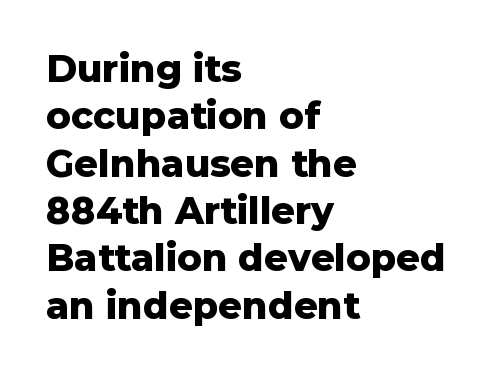
{"serif": "no", "italic": "no", "bold": "yes", "weight": "heavy", "width": "normal", "stroke_contrast": "low", "x_height": "medium", "monospaced": "no", "underline": "no", "align": "left", "line_spacing": "normal", "line_spacing_ratio": 1.28, "letter_spacing": "normal", "letter_spacing_em": 0.0, "glyph_px": 37}
